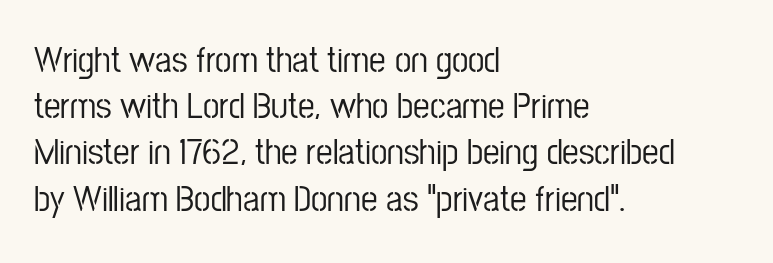
Q: Is the text italic (slanted)? A: No, it is upright.
Q: Is the typeface a serif or a sans-serif typeface? A: Sans-serif.
Q: Is the text underlined? A: No.
Q: How is the paragraph aligned? A: Left-aligned.
Q: Is the spacing between letters normal or unusually wide? A: Normal.
Q: Is the spacing between lines tight, normal or loose? A: Normal.
Q: Width (condensed, normal, or wide)? A: Condensed.
Q: Stroke contrast? A: Low.
Q: x-height? A: Medium.
Q: Monospaced? A: No.
